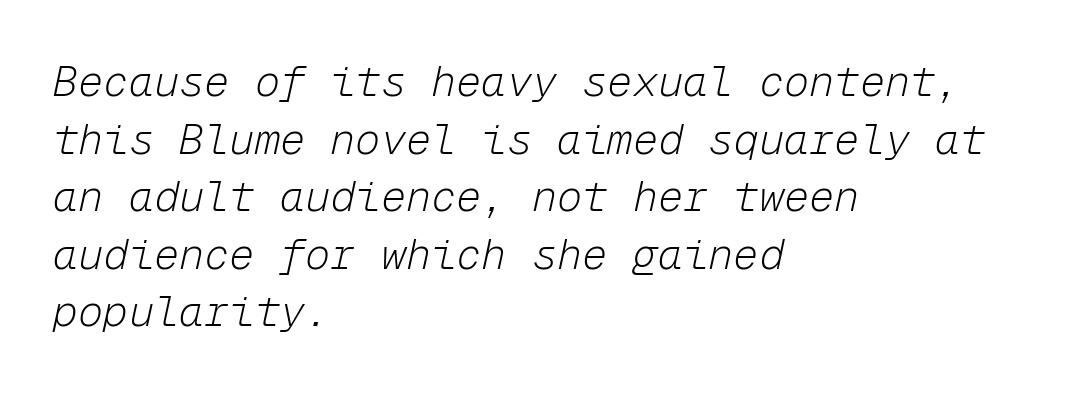
This sample uses plain, unmodified letter spacing. The rendering uses typewriter-style spacing with identical character cells. Compared with ordinary roman type, these characters are visibly tilted. The setting favours the left margin, as ordinary paragraphs usually do.
